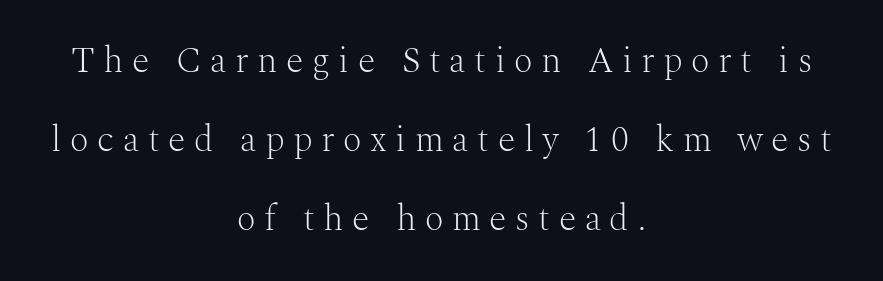
A clean baseline with only descenders dipping below it. Stems and bowls with no extra thickness — not bold. Every stem runs plumb, perpendicular to the baseline. Think of a printed novel: that variable character pitch is what you see here. Teacher's note: observe the equal gaps on both sides — that is centered alignment.
